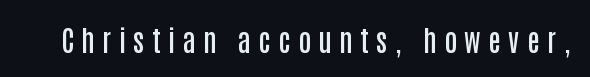
Q: Is the text bold? A: Semi-bold.
Q: Is the text italic (slanted)? A: No, it is upright.
Q: Is the typeface a serif or a sans-serif typeface? A: Sans-serif.
Q: Is the text underlined? A: No.
Q: Is the spacing between letters normal or unusually wide? A: Unusually wide.
Q: Width (condensed, normal, or wide)? A: Condensed.
Q: Stroke contrast? A: Low.
Q: x-height? A: Large.
Q: Monospaced? A: No.
